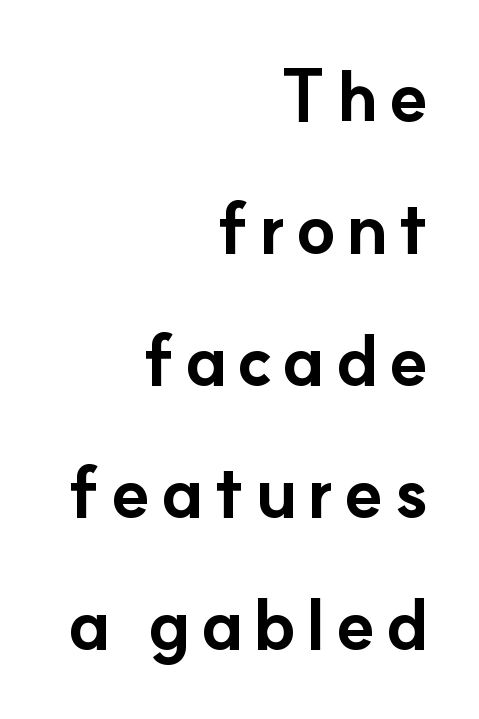
{"serif": "no", "italic": "no", "bold": "yes", "weight": "bold", "width": "normal", "stroke_contrast": "low", "x_height": "small", "monospaced": "no", "underline": "no", "align": "right", "line_spacing_ratio": 1.86, "glyph_px": 71}
